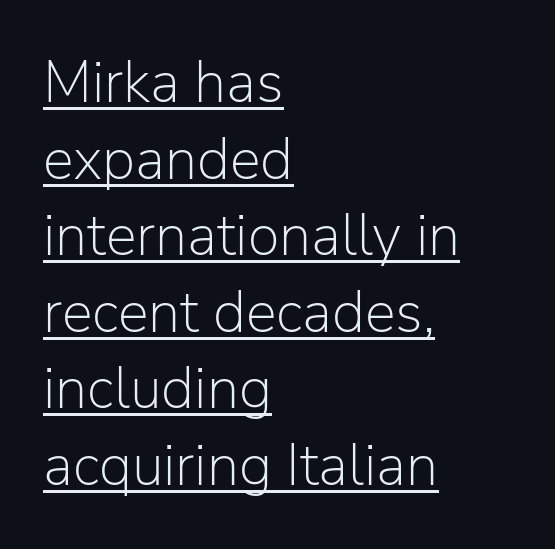
Typographically, this falls in the sans-serif category. The weight would be labelled regular, book, light, or lighter still. Does the lettering tilt? It doesn't — this is upright. A baseline rule has been typeset under these characters. One glance says typical: line gaps are just what's usual. Compared with a centered layout, this one pins lines to the left instead.
